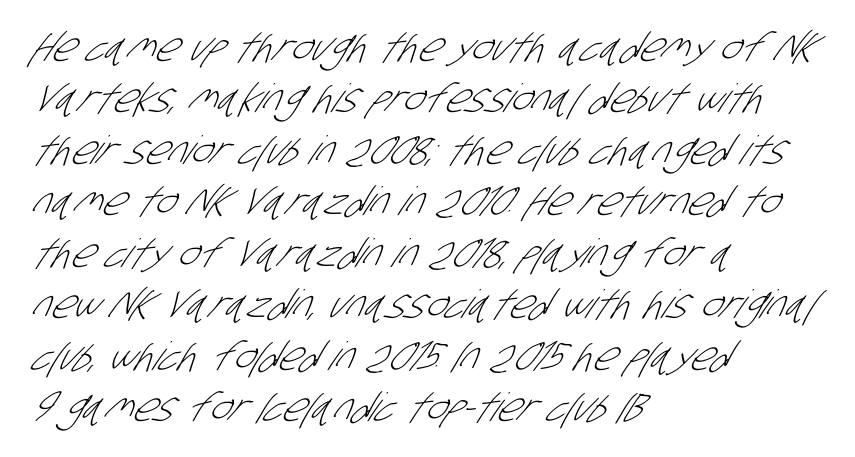
The image shows 39 px light, condensed sans-serif type; set left-aligned, normal line spacing (1.32x), normal letter spacing, not underlined; low stroke contrast and a large x-height.
